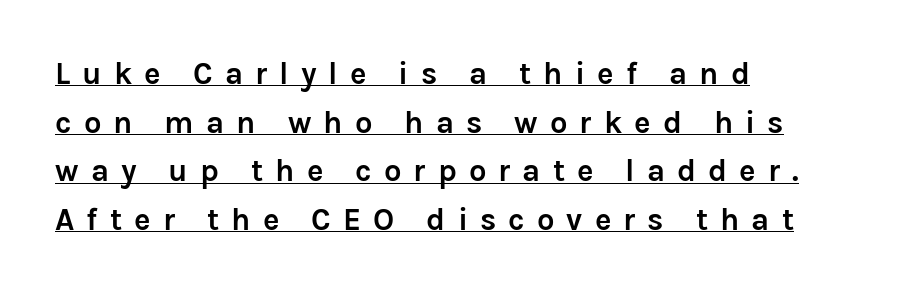
Q: Is the text bold? A: Yes.
Q: Is the text italic (slanted)? A: No, it is upright.
Q: Is the typeface a serif or a sans-serif typeface? A: Sans-serif.
Q: Is the text underlined? A: Yes.
Q: How is the paragraph aligned? A: Left-aligned.
Q: Is the spacing between letters normal or unusually wide? A: Unusually wide.
Q: Is the spacing between lines tight, normal or loose? A: Normal.
Q: Width (condensed, normal, or wide)? A: Normal.
Q: Stroke contrast? A: Low.
Q: x-height? A: Medium.
Q: Monospaced? A: No.
